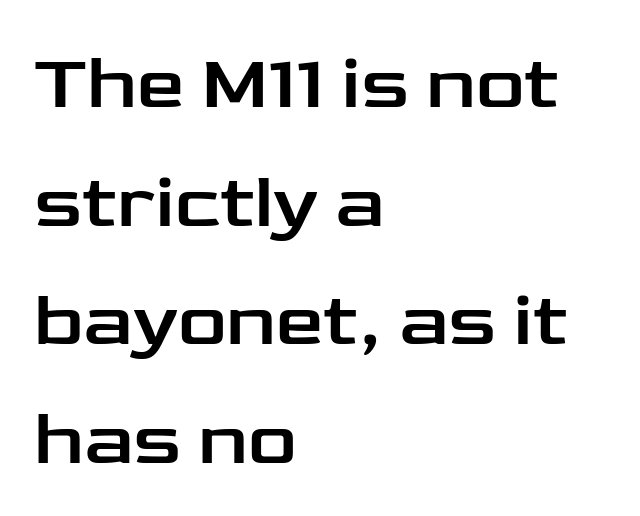
{"serif": "no", "italic": "no", "width": "wide", "stroke_contrast": "low", "x_height": "medium", "monospaced": "no", "underline": "no", "align": "left", "line_spacing": "normal", "line_spacing_ratio": 1.56, "letter_spacing": "normal", "letter_spacing_em": 0.0, "glyph_px": 76}
